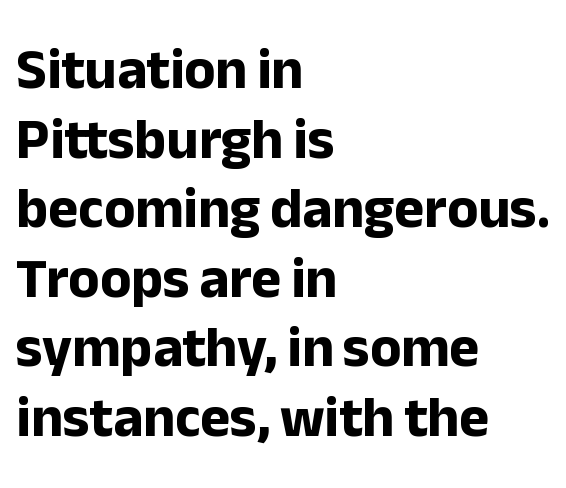
Q: Is the text bold? A: Yes.
Q: Is the text italic (slanted)? A: No, it is upright.
Q: Is the typeface a serif or a sans-serif typeface? A: Sans-serif.
Q: Is the text underlined? A: No.
Q: How is the paragraph aligned? A: Left-aligned.
Q: Is the spacing between letters normal or unusually wide? A: Normal.
Q: Width (condensed, normal, or wide)? A: Normal.
Q: Stroke contrast? A: Low.
Q: x-height? A: Medium.
Q: Monospaced? A: No.
